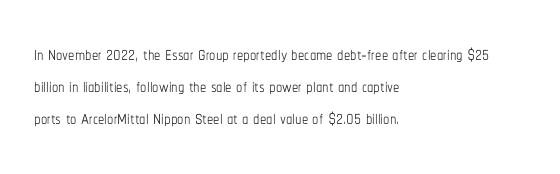
{"italic": "no", "bold": "no", "underline": "no", "align": "left", "line_spacing": "normal", "line_spacing_ratio": 1.28, "letter_spacing": "normal", "letter_spacing_em": 0.0, "glyph_px": 25}
